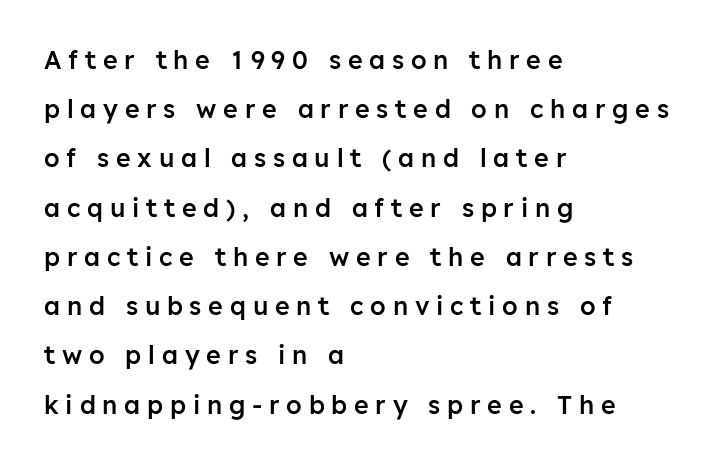
The image shows 25 px text type, upright; set left-aligned, loose line spacing (1.97x), unusually wide letter spacing (+0.27 em), not underlined.
